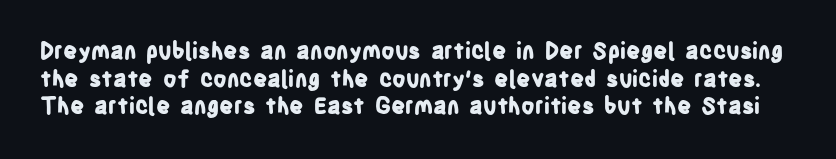
{"italic": "no", "bold": "yes", "underline": "no", "line_spacing": "normal", "line_spacing_ratio": 1.26, "letter_spacing": "normal", "letter_spacing_em": 0.0, "glyph_px": 22}
